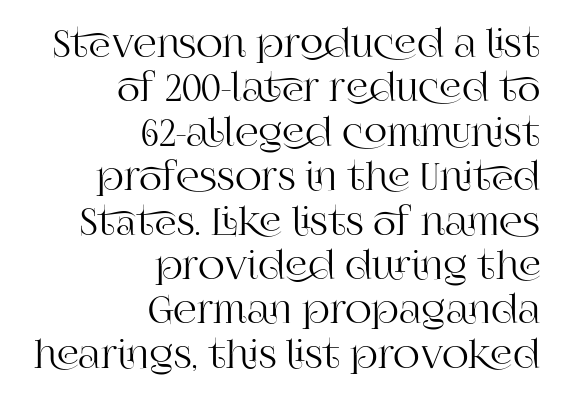
Descender tails drop into unmarked territory. The paragraph has a hard right edge and a soft left edge. The typography opts for an upright posture over an oblique one. A serif font was chosen for this passage. Honestly, the letter spacing is just normal — you wouldn't notice it.
